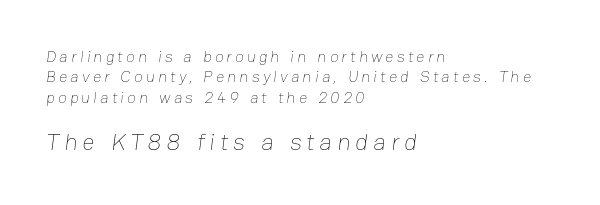
The image shows 24 px text type; set left-aligned, normal line spacing (1.27x), unusually wide letter spacing (+0.2 em), not underlined; the second (bottom) block is 1.5x larger.
